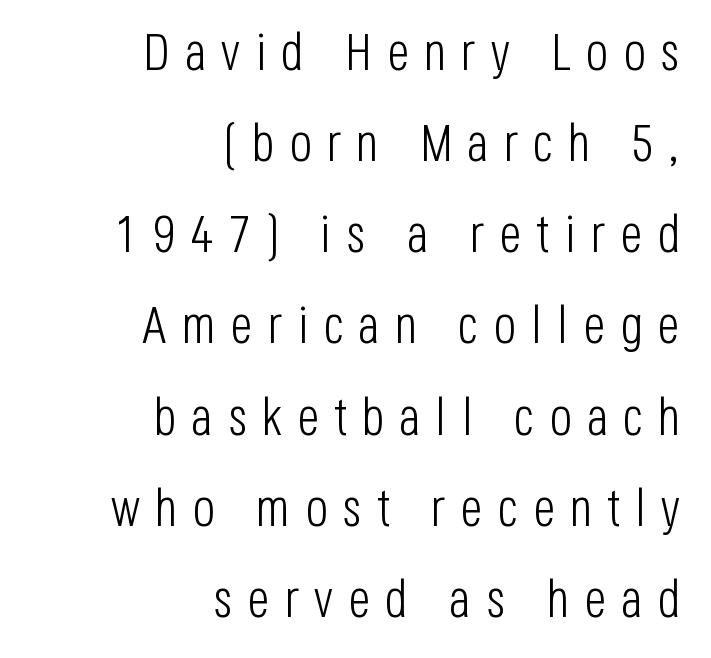
Q: Is the text bold? A: No.
Q: Is the text italic (slanted)? A: No, it is upright.
Q: Is the typeface a serif or a sans-serif typeface? A: Sans-serif.
Q: Is the text underlined? A: No.
Q: How is the paragraph aligned? A: Right-aligned.
Q: Is the spacing between letters normal or unusually wide? A: Unusually wide.
Q: Width (condensed, normal, or wide)? A: Condensed.
Q: Stroke contrast? A: Low.
Q: x-height? A: Large.
Q: Monospaced? A: No.
